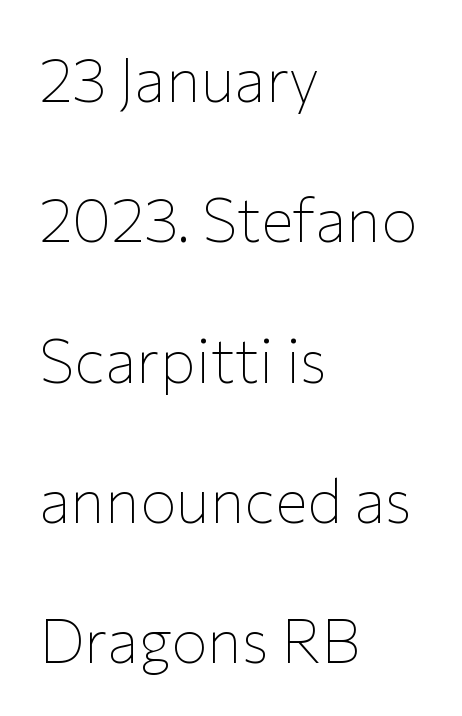
The letters stand straight up with perfectly vertical stems. This is sans-serif lettering, the kind often seen on screens and signage. The type is set solid horizontally, with unmodified tracking. Teacher's note: observe the even left margin — that is flush-left alignment. Do the characters align in a grid? No, the font is proportional. These glyphs show unthickened strokes, regular width or finer.
